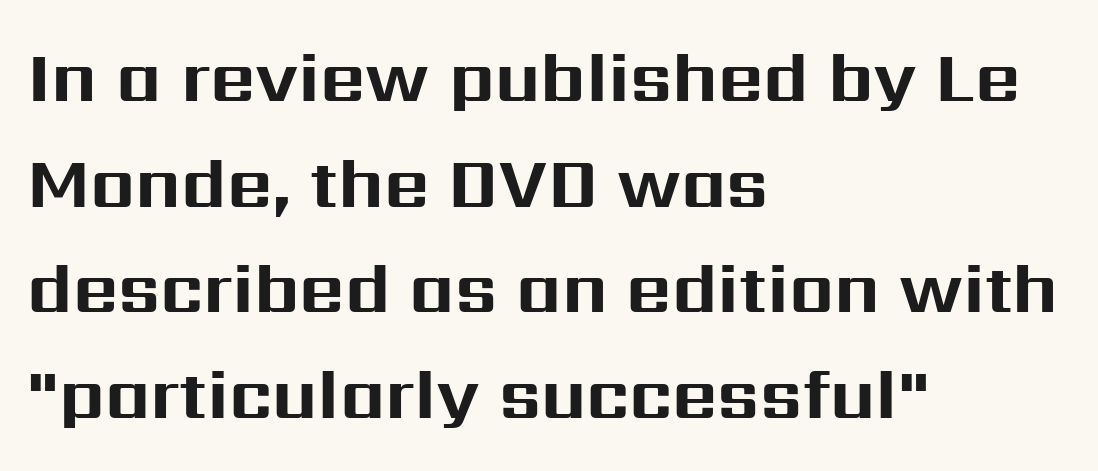
Q: Is the text bold? A: Yes.
Q: Is the text italic (slanted)? A: No, it is upright.
Q: Is the typeface a serif or a sans-serif typeface? A: Sans-serif.
Q: Is the text underlined? A: No.
Q: How is the paragraph aligned? A: Left-aligned.
Q: Is the spacing between letters normal or unusually wide? A: Normal.
Q: Is the spacing between lines tight, normal or loose? A: Normal.
Q: Width (condensed, normal, or wide)? A: Normal.
Q: Stroke contrast? A: Medium.
Q: x-height? A: Medium.
Q: Monospaced? A: No.
